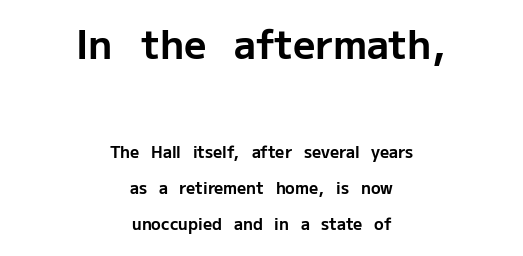
The image shows 39 px bold sans-serif type, upright; set centered, loose line spacing (2.25x), normal letter spacing, not underlined; the first (top) block is 2.44x larger; low stroke contrast and a medium x-height.
